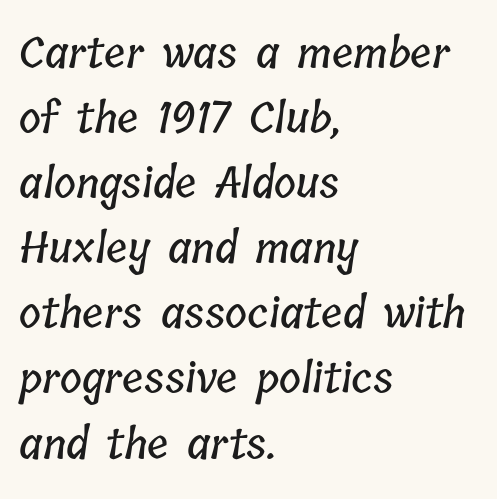
This sample has the flowing, uneven cadence of proportional lettering. Does the copy run flush right? No — it runs flush left. Compared with typical body copy, the letter spacing here is the same. This rendering features lettering with no underline. A typesetter would call this leading conventional body-copy spacing.
